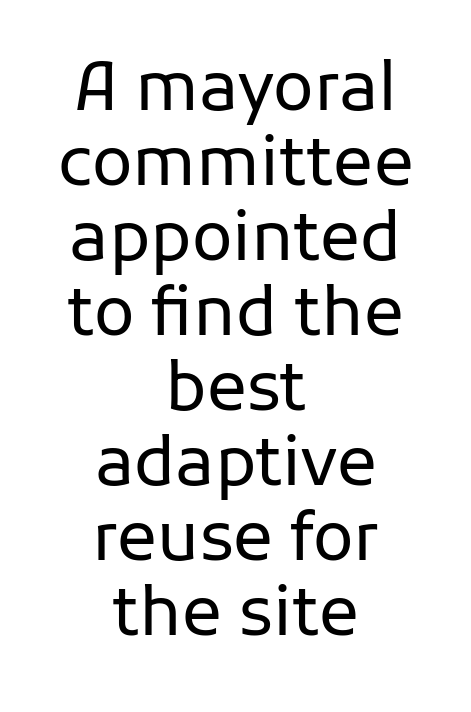
Q: Is the text bold? A: No.
Q: Is the text italic (slanted)? A: No, it is upright.
Q: Is the typeface a serif or a sans-serif typeface? A: Sans-serif.
Q: Is the text underlined? A: No.
Q: How is the paragraph aligned? A: Centered.
Q: Is the spacing between letters normal or unusually wide? A: Normal.
Q: Is the spacing between lines tight, normal or loose? A: Tight.
Q: Width (condensed, normal, or wide)? A: Normal.
Q: Stroke contrast? A: Low.
Q: x-height? A: Medium.
Q: Monospaced? A: No.
